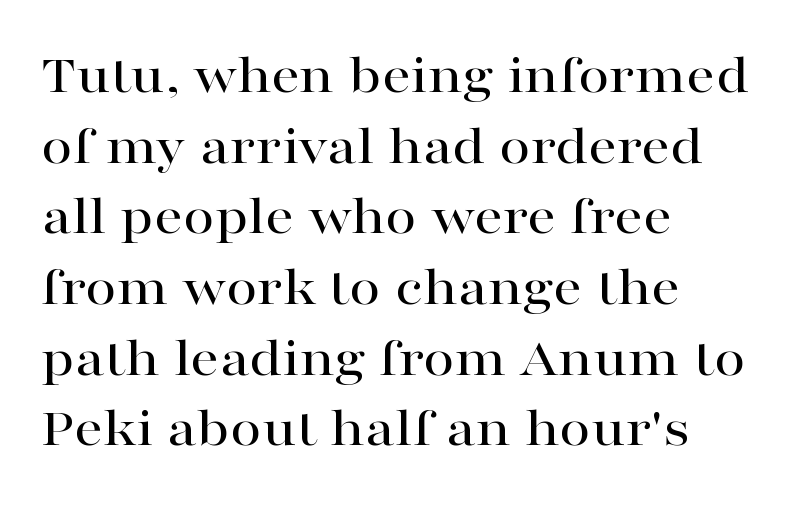
Q: Is the text italic (slanted)? A: No, it is upright.
Q: Is the typeface a serif or a sans-serif typeface? A: Serif.
Q: Is the text underlined? A: No.
Q: How is the paragraph aligned? A: Left-aligned.
Q: Is the spacing between letters normal or unusually wide? A: Normal.
Q: Width (condensed, normal, or wide)? A: Wide.
Q: Stroke contrast? A: High.
Q: x-height? A: Medium.
Q: Monospaced? A: No.
